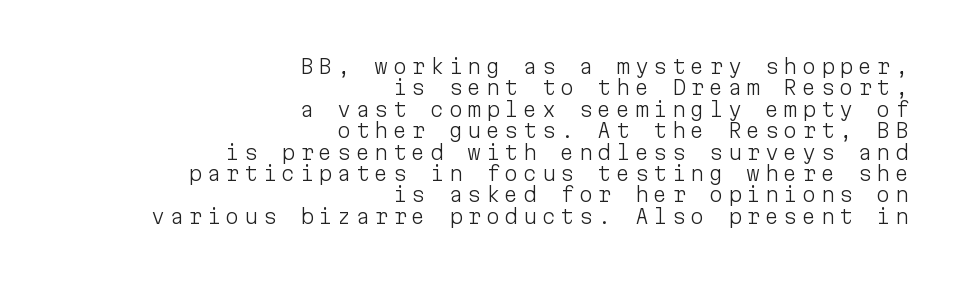
The image shows 20 px text type, upright; set right-aligned, tight line spacing (1.07x), unusually wide letter spacing (+0.23 em), not underlined.
